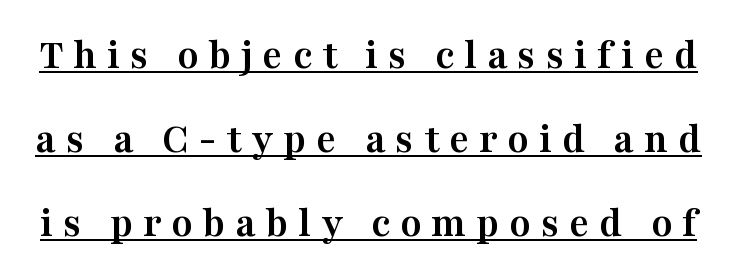
The image shows 43 px semibold, wide serif type, upright; set loose line spacing (1.95x), unusually wide letter spacing (+0.23 em), underlined; medium stroke contrast and a medium x-height.
